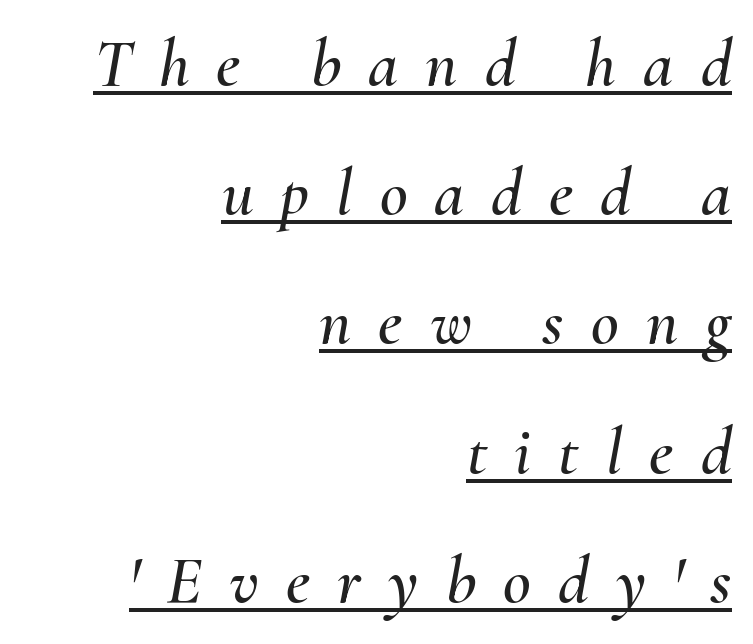
The image shows 68 px text type, italic (leaning right); set right-aligned, loose line spacing (1.9x), unusually wide letter spacing (+0.4 em), underlined; medium stroke contrast and a small x-height.
